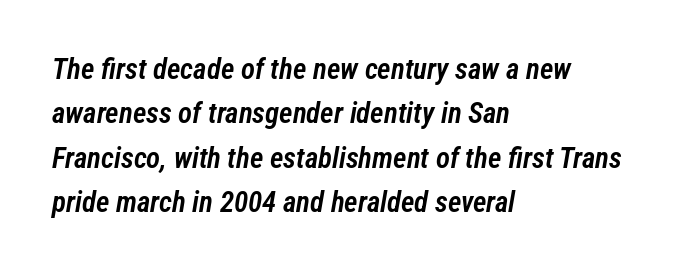
The image shows 29 px semibold, condensed type, italic (leaning right); set left-aligned, normal line spacing (1.53x), normal letter spacing, not underlined; low stroke contrast and a medium x-height.
